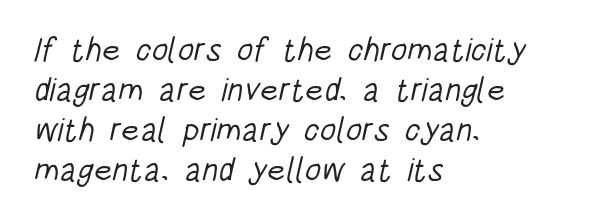
The image shows 33 px light, condensed sans-serif type; set left-aligned, line spacing 1.21x, normal letter spacing, not underlined; low stroke contrast and a large x-height.
